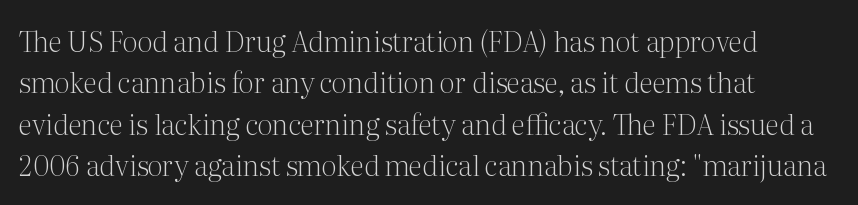
Nobody touched the tracking dial on this one. This is not heavy type; no bold has been used. Here the designer chose a conventional face with non-uniform glyph widths. Check the space under the baseline: it is left empty. Vertical spacing — default. This is the regular roman posture of the typeface.
